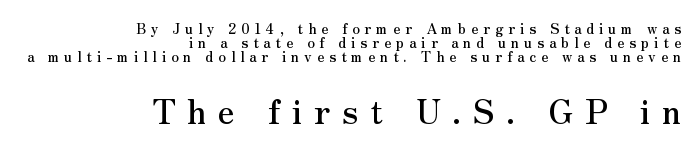
{"serif": "yes", "italic": "no", "width": "normal", "stroke_contrast": "medium", "x_height": "small", "monospaced": "no", "underline": "no", "align": "right", "line_spacing": "tight", "line_spacing_ratio": 1.0, "letter_spacing": "wide", "letter_spacing_em": 0.35, "larger_block": "second", "size_ratio": 2.36, "glyph_px": 33}
